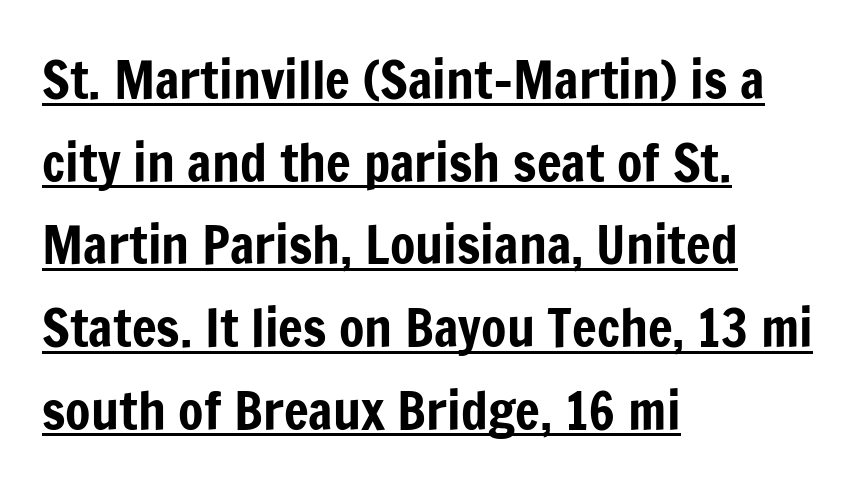
Q: Is the text italic (slanted)? A: No, it is upright.
Q: Is the typeface a serif or a sans-serif typeface? A: Sans-serif.
Q: Is the text underlined? A: Yes.
Q: How is the paragraph aligned? A: Left-aligned.
Q: Is the spacing between letters normal or unusually wide? A: Normal.
Q: Is the spacing between lines tight, normal or loose? A: Normal.
Q: Width (condensed, normal, or wide)? A: Condensed.
Q: Stroke contrast? A: Low.
Q: x-height? A: Medium.
Q: Monospaced? A: No.
